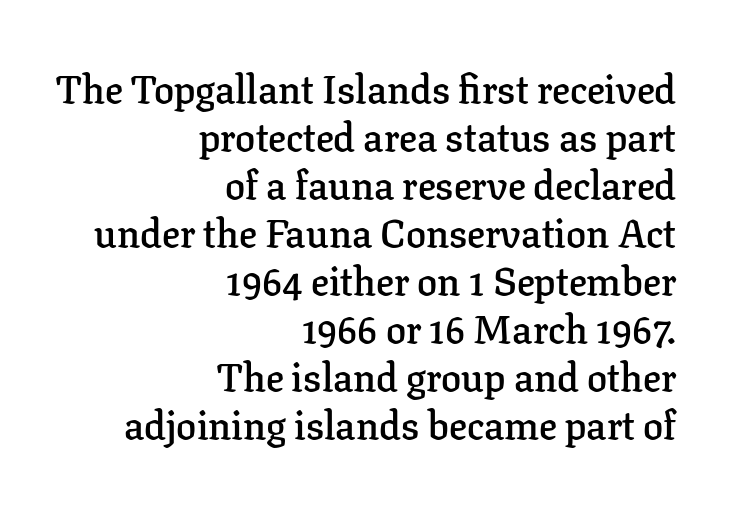
{"serif": "yes", "italic": "no", "bold": "semi", "weight": "semibold", "width": "normal", "stroke_contrast": "low", "x_height": "medium", "monospaced": "no", "underline": "no", "align": "right", "line_spacing_ratio": 1.2, "letter_spacing": "normal", "letter_spacing_em": 0.0, "glyph_px": 40}
